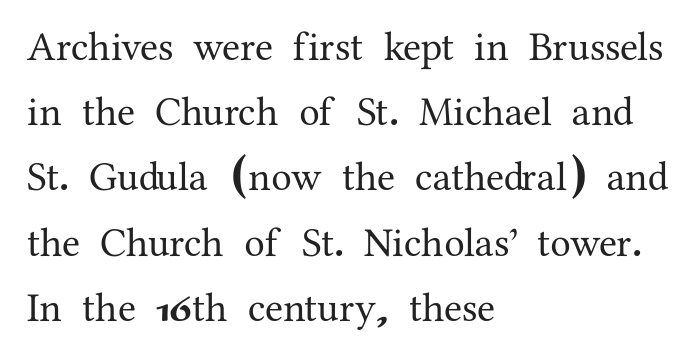
Are there feet on the stems? There are — it's a serif. The lines are quadded left. One glance says typical: line gaps are just what's usual. Only glyphs here, with clear space below each row. The font's upright variant was chosen for this text.
